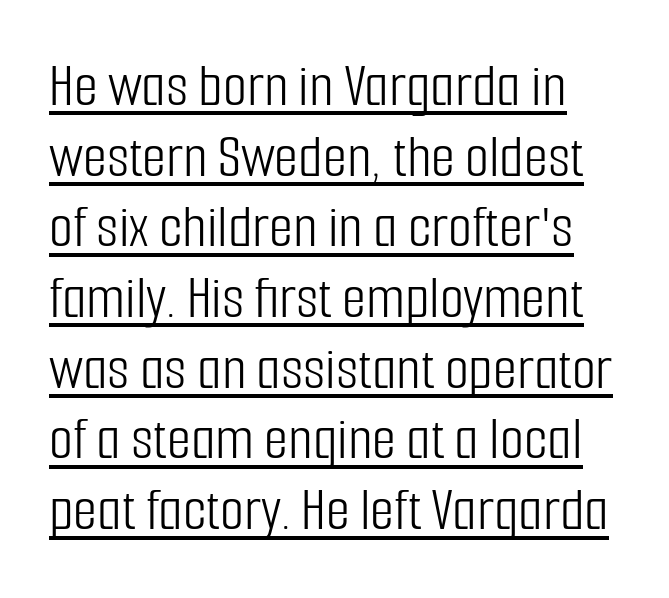
The image shows 62 px light, condensed sans-serif type, upright; set tight line spacing (1.14x), normal letter spacing, underlined; low stroke contrast and a medium x-height.
